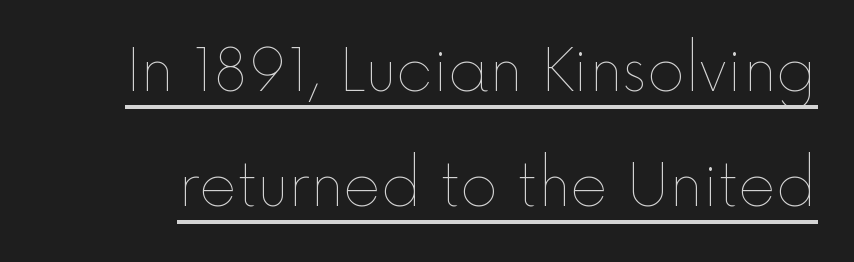
{"italic": "no", "bold": "no", "weight": "thin", "width": "normal", "x_height": "medium", "monospaced": "no", "underline": "yes", "line_spacing": "loose", "line_spacing_ratio": 1.99, "letter_spacing": "normal", "letter_spacing_em": 0.0, "glyph_px": 58}
